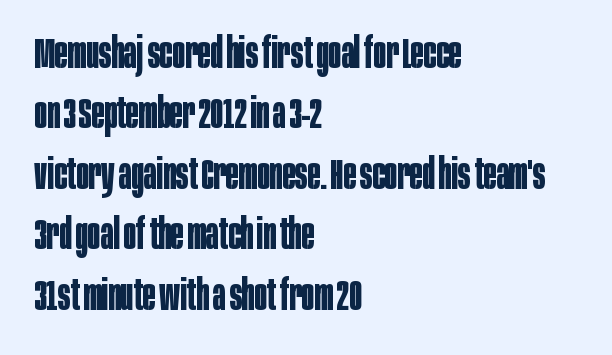
{"serif": "no", "italic": "no", "bold": "yes", "weight": "bold", "width": "condensed", "stroke_contrast": "low", "x_height": "large", "monospaced": "no", "underline": "no", "align": "left", "line_spacing": "normal", "line_spacing_ratio": 1.44, "letter_spacing": "normal", "letter_spacing_em": 0.0, "glyph_px": 42}
